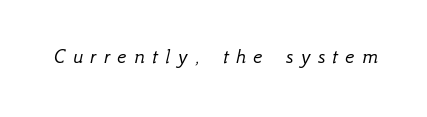
Q: Is the text bold? A: No.
Q: Is the text italic (slanted)? A: Yes, it leans right by about 12 degrees.
Q: Is the text underlined? A: No.
Q: Is the spacing between letters normal or unusually wide? A: Unusually wide.
